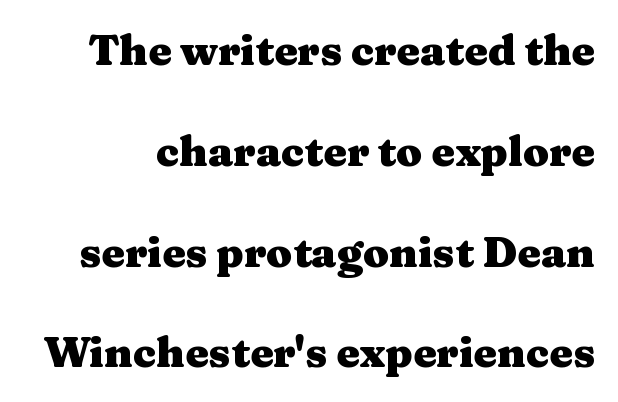
{"serif": "yes", "italic": "no", "bold": "yes", "weight": "heavy", "width": "wide", "stroke_contrast": "medium", "x_height": "medium", "monospaced": "no", "underline": "no", "line_spacing": "loose", "line_spacing_ratio": 2.4, "letter_spacing": "normal", "letter_spacing_em": 0.0, "glyph_px": 42}
